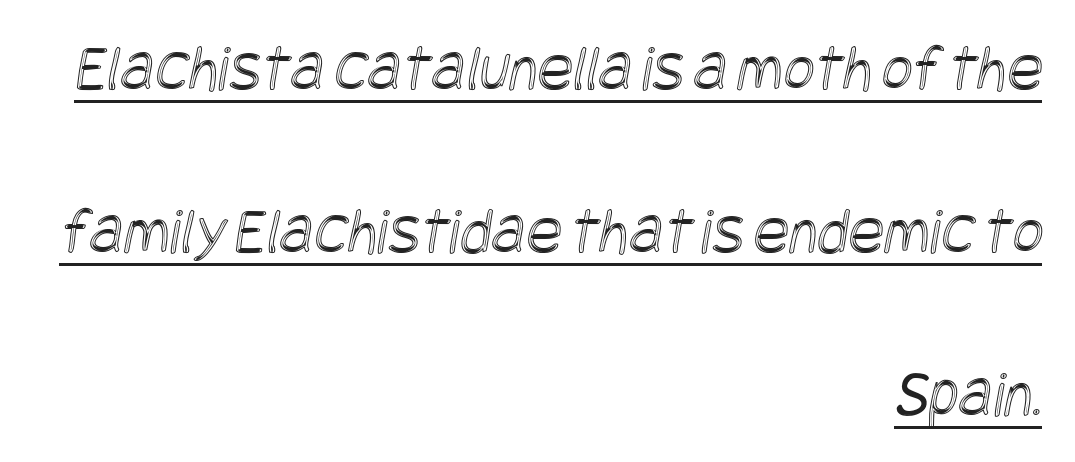
{"width": "condensed", "x_height": "large", "underline": "yes", "align": "right", "line_spacing": "loose", "line_spacing_ratio": 2.43, "letter_spacing": "normal", "letter_spacing_em": 0.0, "glyph_px": 67}
